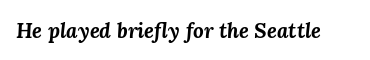
Q: Is the text bold? A: Yes.
Q: Is the text italic (slanted)? A: Yes, it leans right by about 3 degrees.
Q: Is the text underlined? A: No.
Q: Is the spacing between letters normal or unusually wide? A: Normal.
